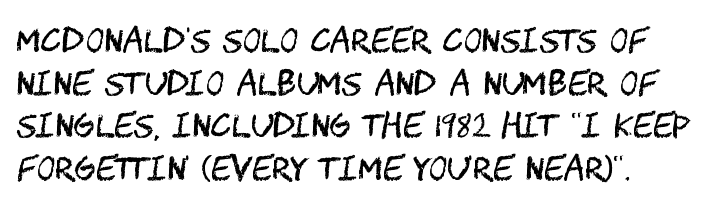
Weight: regular or lighter. Nothing unusual about the tracking: characters are spaced as the font intends. This is the regular roman posture of the typeface. This is sans-serif lettering, the kind often seen on screens and signage. The rows are spaced the way most documents space them.
